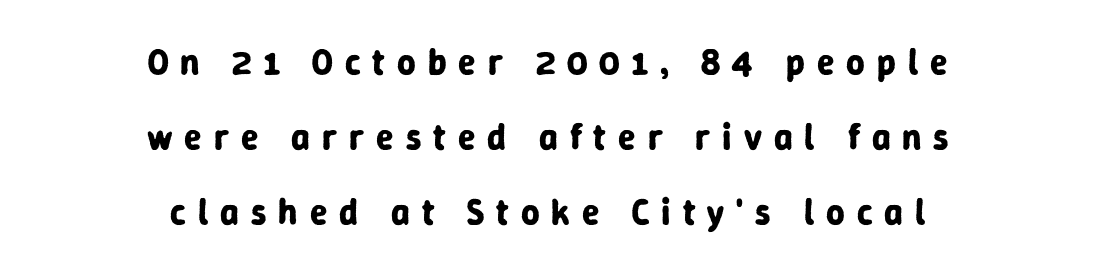
The image shows 36 px bold sans-serif type, upright; set centered, loose line spacing (2.08x), unusually wide letter spacing (+0.33 em), not underlined; low stroke contrast and a medium x-height.
